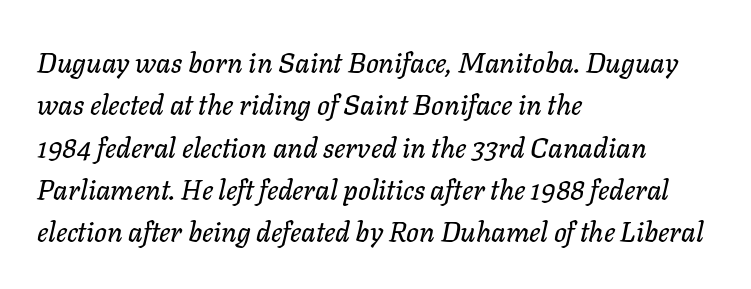
{"italic": "yes", "lean": "right", "slant_degrees": 11, "width": "normal", "stroke_contrast": "low", "x_height": "medium", "monospaced": "no", "underline": "no", "align": "left", "line_spacing": "normal", "line_spacing_ratio": 1.51, "letter_spacing": "normal", "letter_spacing_em": 0.0, "glyph_px": 28}
